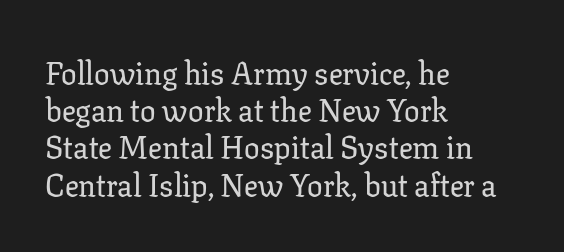
Q: Is the text italic (slanted)? A: No, it is upright.
Q: Is the typeface a serif or a sans-serif typeface? A: Serif.
Q: Is the text underlined? A: No.
Q: How is the paragraph aligned? A: Left-aligned.
Q: Is the spacing between letters normal or unusually wide? A: Normal.
Q: Width (condensed, normal, or wide)? A: Normal.
Q: Stroke contrast? A: Low.
Q: x-height? A: Medium.
Q: Monospaced? A: No.
